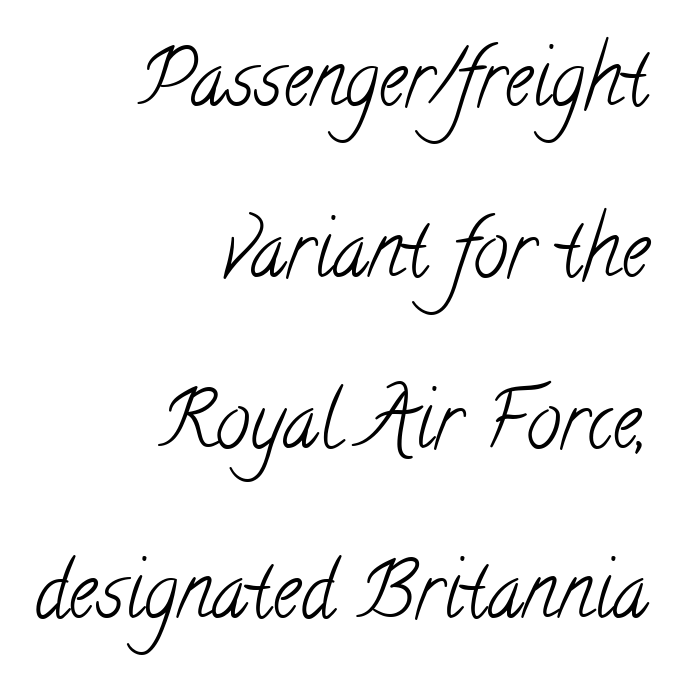
The passage shown stacks its lines with a broad gap. This rendering uses right alignment, leaving the left contour irregular. The face used here is rendered with its standard letterfit. Each letter keeps its own natural width here, so spacing adapts to shape. This is serif lettering, the kind often seen in printed books.
